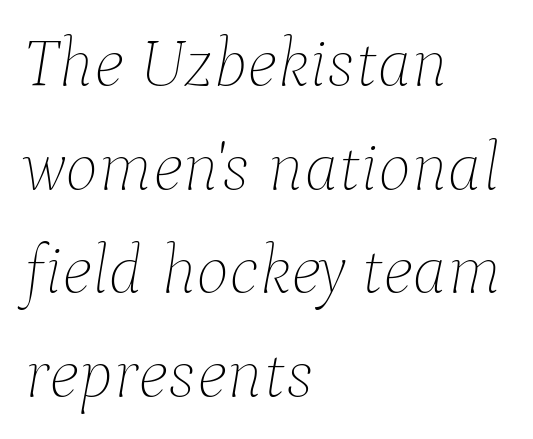
Slant detected: the letters are inclined. This rendering uses left alignment, leaving the right contour irregular. Beneath every word, the page is bare. The passage shown is not bold in any degree. Think of a printed novel: that variable character pitch is what you see here.
